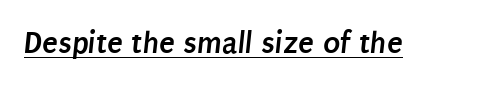
The rendering keeps characters at their native spacing. The passage shown is typed in a proportional face where columns would drift. This is sans-serif lettering, the kind often seen on screens and signage. Quick note: underline on.
